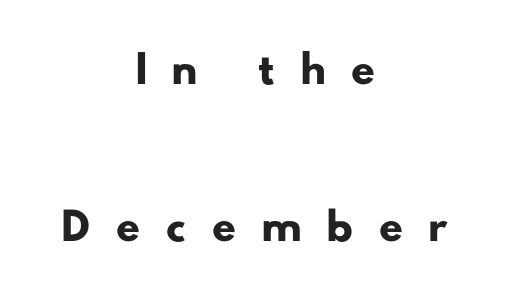
Q: Is the typeface a serif or a sans-serif typeface? A: Sans-serif.
Q: Is the text underlined? A: No.
Q: How is the paragraph aligned? A: Centered.
Q: Is the spacing between letters normal or unusually wide? A: Unusually wide.
Q: Is the spacing between lines tight, normal or loose? A: Loose.
Q: Width (condensed, normal, or wide)? A: Wide.
Q: Stroke contrast? A: Low.
Q: x-height? A: Small.
Q: Monospaced? A: No.
